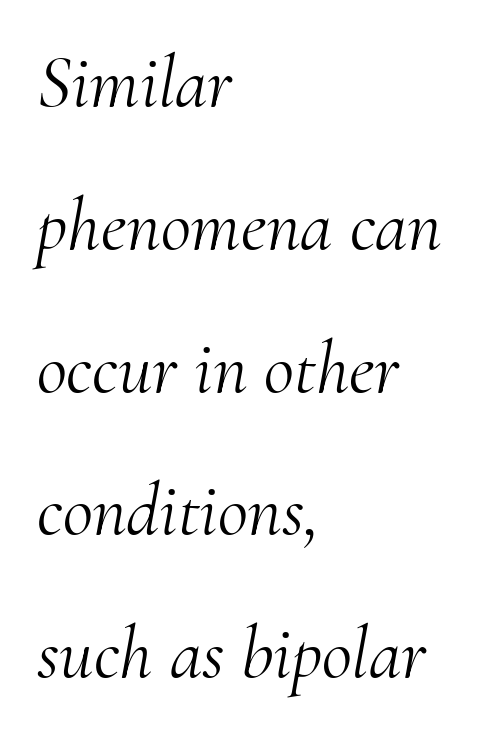
The type is set solid horizontally, with unmodified tracking. Stems here are at most as thick as an everyday book face. Caption: multi-line text, flush left, ragged right. What kind of face is this? One with serifs. Is this a fixed-width face? No — the glyphs have proportional, varying widths. The axis of the letterforms is tilted away from vertical.
